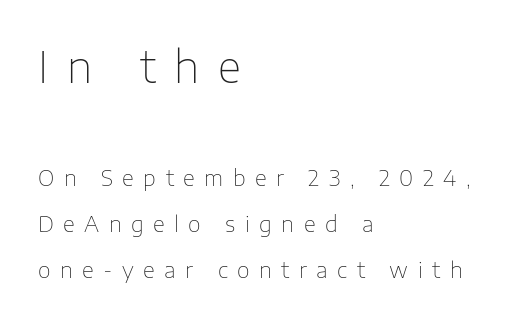
{"serif": "no", "italic": "no", "bold": "no", "weight": "thin", "width": "normal", "stroke_contrast": "low", "x_height": "medium", "monospaced": "no", "underline": "no", "align": "left", "line_spacing": "loose", "line_spacing_ratio": 2.1, "letter_spacing": "wide", "letter_spacing_em": 0.43, "larger_block": "first", "size_ratio": 1.95, "glyph_px": 43}
